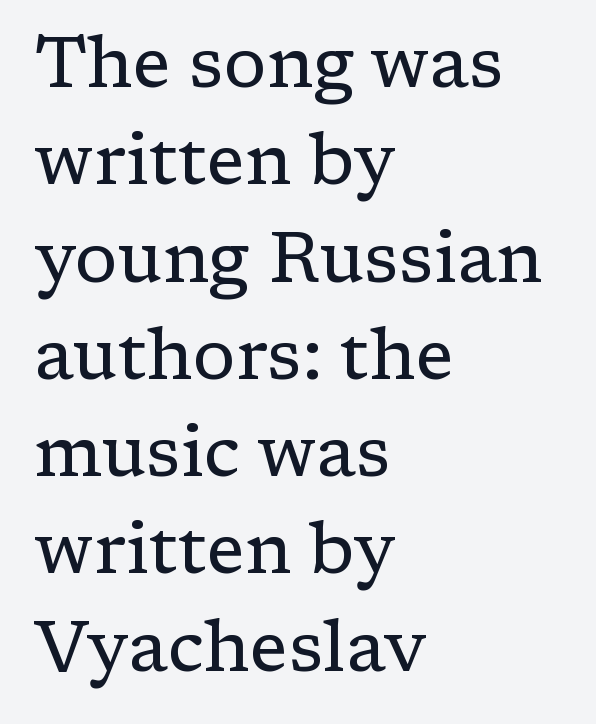
Q: Is the text bold? A: No.
Q: Is the text italic (slanted)? A: No, it is upright.
Q: Is the typeface a serif or a sans-serif typeface? A: Serif.
Q: Is the text underlined? A: No.
Q: How is the paragraph aligned? A: Left-aligned.
Q: Is the spacing between letters normal or unusually wide? A: Normal.
Q: Is the spacing between lines tight, normal or loose? A: Normal.
Q: Width (condensed, normal, or wide)? A: Normal.
Q: Stroke contrast? A: Low.
Q: x-height? A: Medium.
Q: Monospaced? A: No.
